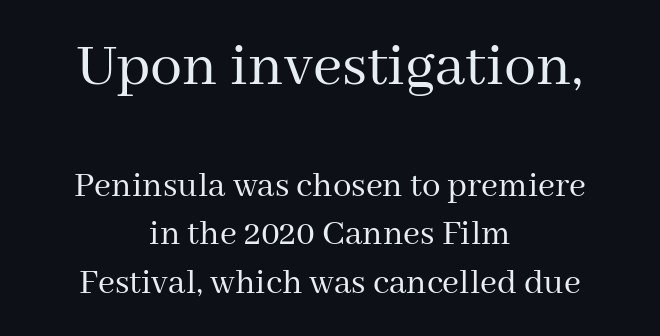
The image shows 64 px regular-weight serif type, upright; set centered, normal line spacing (1.3x), normal letter spacing, not underlined; the first (top) block is 1.73x larger; medium stroke contrast and a medium x-height.
